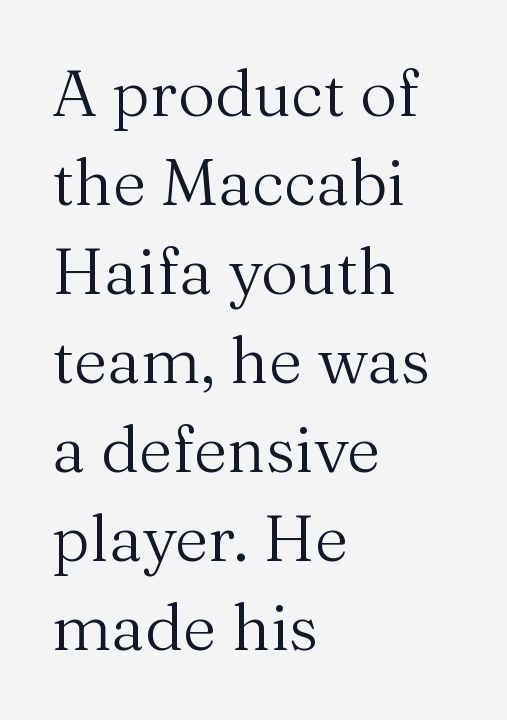
Q: Is the text bold? A: No.
Q: Is the text italic (slanted)? A: No, it is upright.
Q: Is the typeface a serif or a sans-serif typeface? A: Serif.
Q: Is the text underlined? A: No.
Q: How is the paragraph aligned? A: Left-aligned.
Q: Is the spacing between letters normal or unusually wide? A: Normal.
Q: Is the spacing between lines tight, normal or loose? A: Normal.
Q: Width (condensed, normal, or wide)? A: Normal.
Q: Stroke contrast? A: Medium.
Q: x-height? A: Medium.
Q: Monospaced? A: No.
